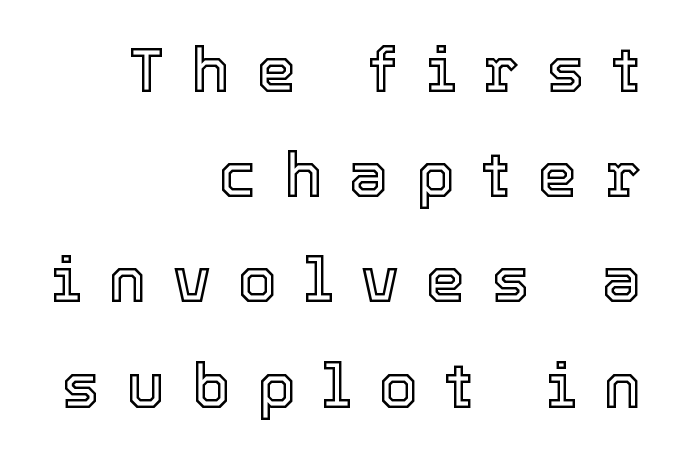
The letters stand straight up with perfectly vertical stems. Someone cranked the tracking dial way up on this one. The letters advance in unequal steps, a hallmark of proportional type. The paragraph has a hard right edge and a soft left edge. Lines of text with bare space underneath.
